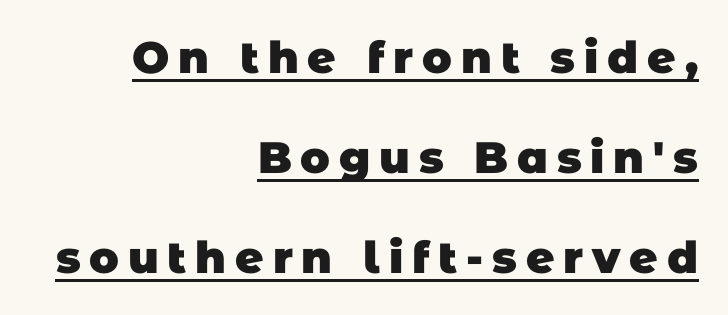
Each letter keeps its own natural width here, so spacing adapts to shape. How would I describe the line gaps? Wide and relaxed. In terms of letterspacing, this is a distinctly airy, spread setting. Notice how a bar underscores the lettering throughout. Note: no serifs on the glyphs.
